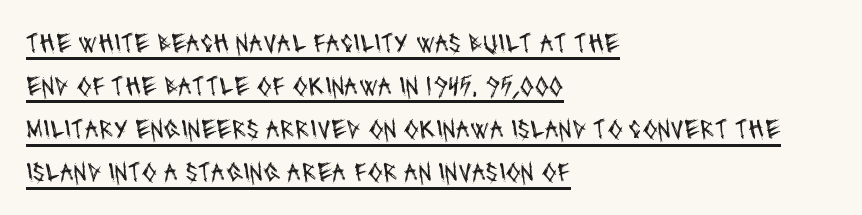
Q: Is the text bold? A: No.
Q: Is the typeface a serif or a sans-serif typeface? A: Sans-serif.
Q: Is the text underlined? A: Yes.
Q: How is the paragraph aligned? A: Left-aligned.
Q: Is the spacing between letters normal or unusually wide? A: Normal.
Q: Is the spacing between lines tight, normal or loose? A: Normal.
Q: Width (condensed, normal, or wide)? A: Condensed.
Q: Stroke contrast? A: Medium.
Q: x-height? A: Large.
Q: Monospaced? A: No.
